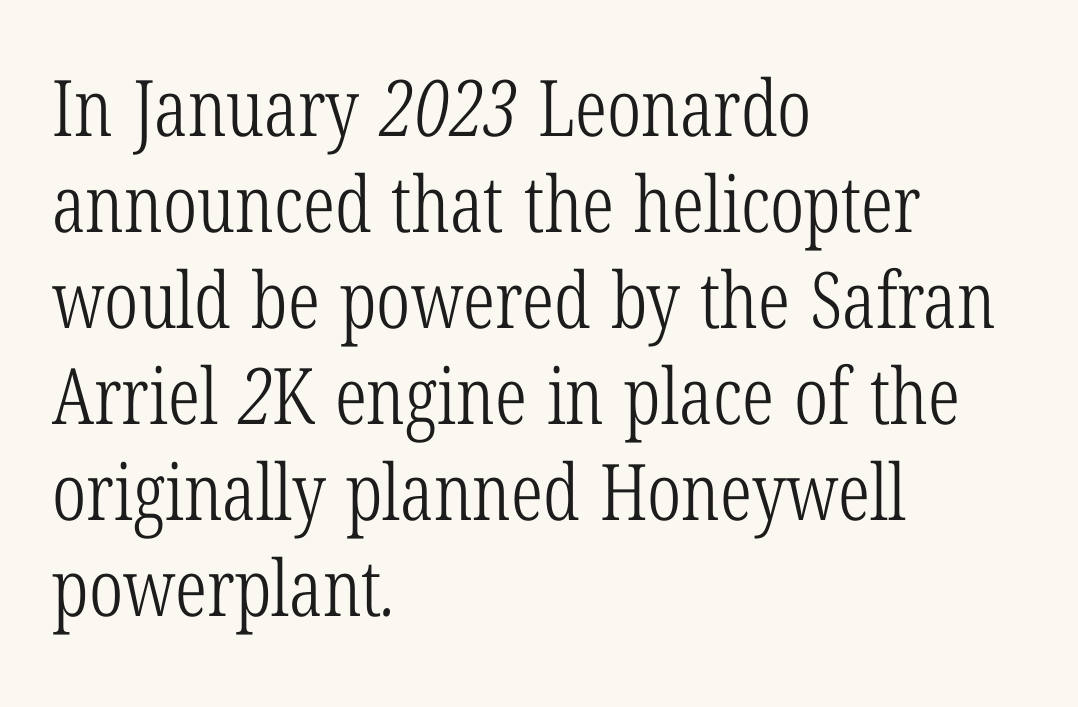
Short note: letters normally spaced. Weight: not bold — regular or lighter. Underline: absent. A typesetter would call this proportional, since set widths differ per character.
